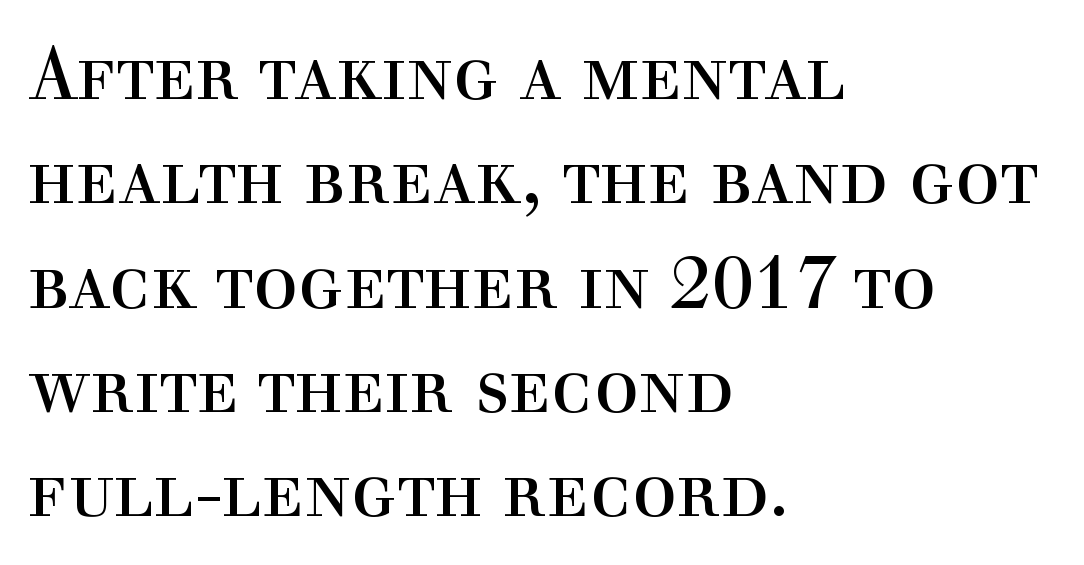
{"serif": "yes", "italic": "no", "bold": "no", "weight": "regular", "width": "normal", "x_height": "medium", "monospaced": "no", "underline": "no", "align": "left", "line_spacing": "normal", "line_spacing_ratio": 1.41, "letter_spacing": "normal", "letter_spacing_em": 0.0, "glyph_px": 74}
